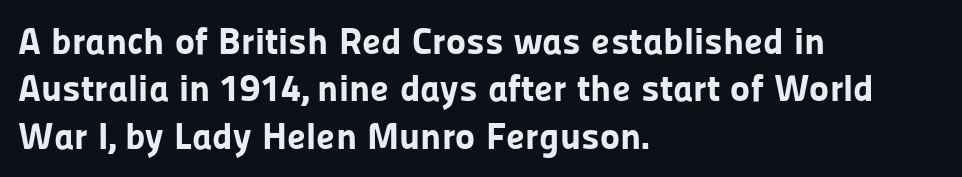
{"serif": "no", "italic": "no", "bold": "yes", "weight": "bold", "width": "normal", "stroke_contrast": "low", "x_height": "medium", "monospaced": "no", "underline": "no", "align": "left", "line_spacing": "normal", "line_spacing_ratio": 1.25, "letter_spacing": "normal", "letter_spacing_em": 0.0, "glyph_px": 38}
